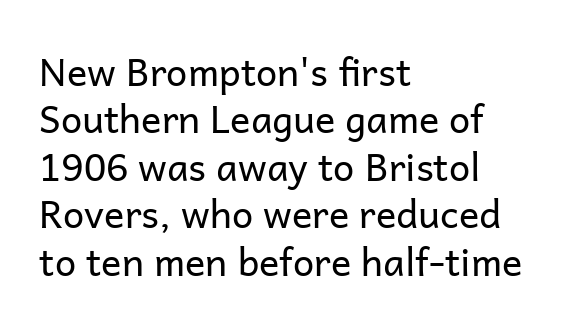
The space directly below the letters is spotless. The lines sit at an ordinary, default distance from one another. The passage shown is typed in a proportional face where columns would drift. Each stroke keeps to a modest, everyday thickness or less. Examine the stroke ends and you'll find no serifs.
